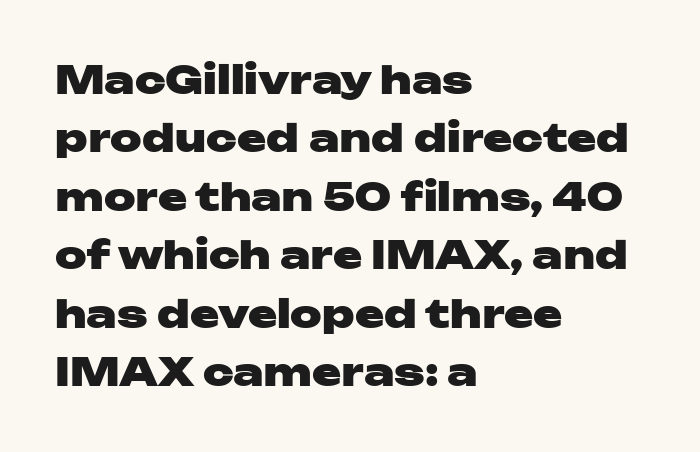
{"serif": "no", "italic": "no", "bold": "yes", "weight": "heavy", "width": "wide", "stroke_contrast": "low", "x_height": "medium", "monospaced": "no", "underline": "no", "align": "left", "line_spacing": "normal", "line_spacing_ratio": 1.5, "letter_spacing": "normal", "letter_spacing_em": 0.0, "glyph_px": 39}
